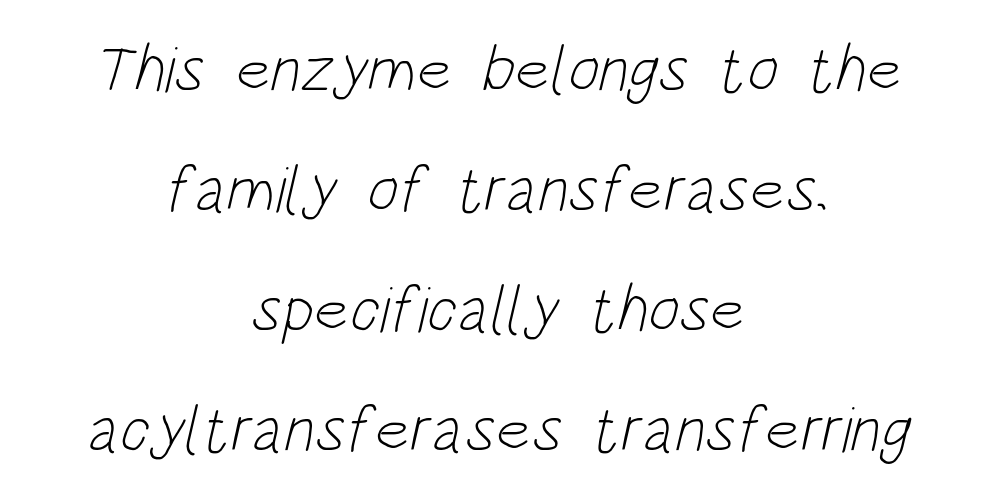
The weight tops out at a normal text grade. A student would call this center alignment; a typographer would say set centered. Think of a printed novel: that variable character pitch is what you see here. Descender tails drop into unmarked territory.
